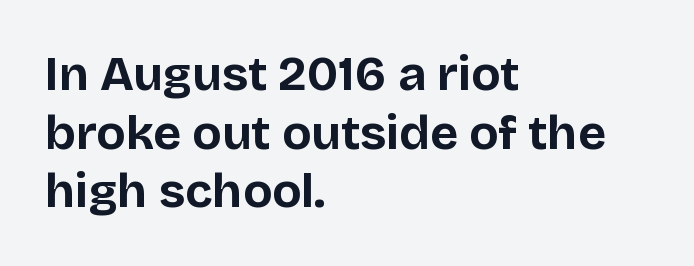
{"serif": "no", "italic": "no", "bold": "yes", "weight": "bold", "width": "normal", "stroke_contrast": "low", "x_height": "large", "monospaced": "no", "underline": "no", "align": "left", "line_spacing_ratio": 1.22, "letter_spacing": "normal", "letter_spacing_em": 0.0, "glyph_px": 48}
